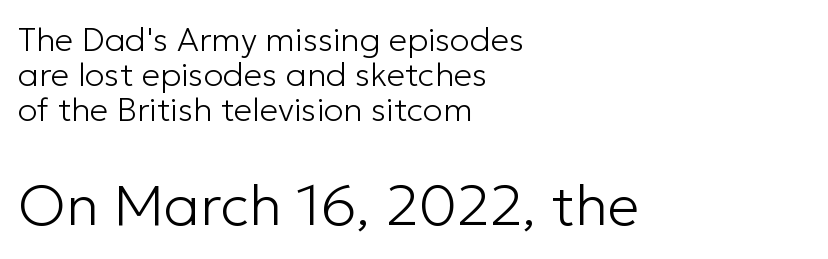
{"serif": "no", "italic": "no", "bold": "no", "weight": "light", "width": "normal", "stroke_contrast": "low", "x_height": "medium", "monospaced": "no", "underline": "no", "align": "left", "line_spacing": "tight", "line_spacing_ratio": 1.06, "letter_spacing": "normal", "letter_spacing_em": 0.0, "larger_block": "second", "size_ratio": 1.73, "glyph_px": 57}
